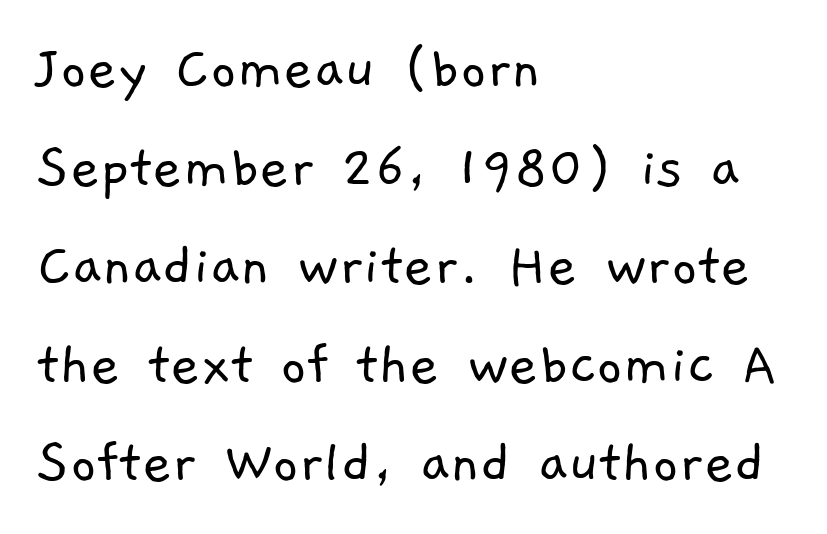
{"serif": "no", "bold": "no", "weight": "light", "width": "normal", "stroke_contrast": "low", "x_height": "medium", "monospaced": "no", "underline": "no", "align": "left", "line_spacing": "normal", "line_spacing_ratio": 1.54, "letter_spacing": "normal", "letter_spacing_em": 0.0, "glyph_px": 64}
